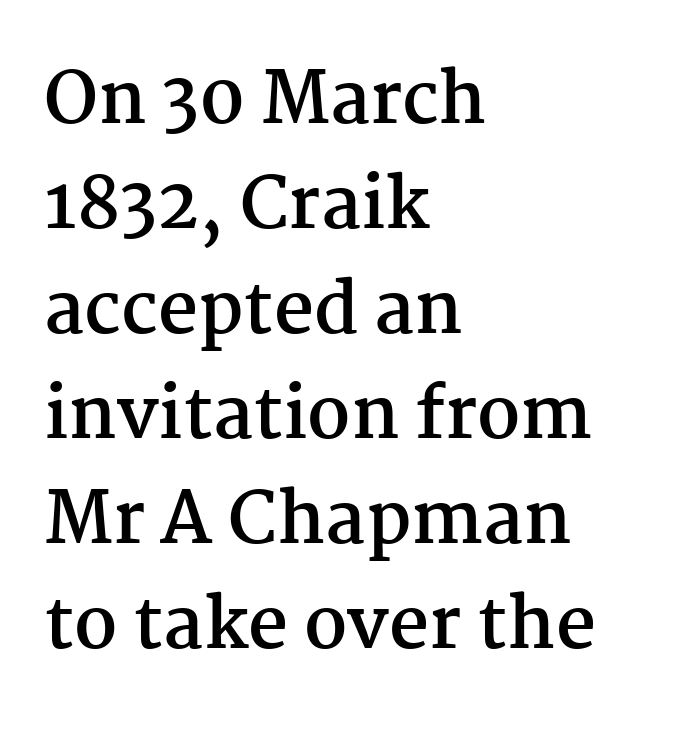
Nobody drew a line under any word here. The face used here is seriffed, in the tradition of book romans. The font is running at its bold setting. No extra tracking has been applied to these lines. Style check: upright.
